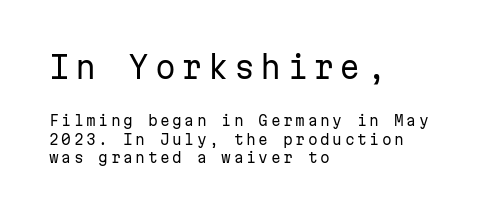
{"serif": "no", "italic": "no", "bold": "no", "weight": "regular", "width": "normal", "stroke_contrast": "low", "x_height": "medium", "monospaced": "yes", "underline": "no", "align": "left", "line_spacing": "normal", "line_spacing_ratio": 1.31, "larger_block": "first", "size_ratio": 2.14, "glyph_px": 30}
